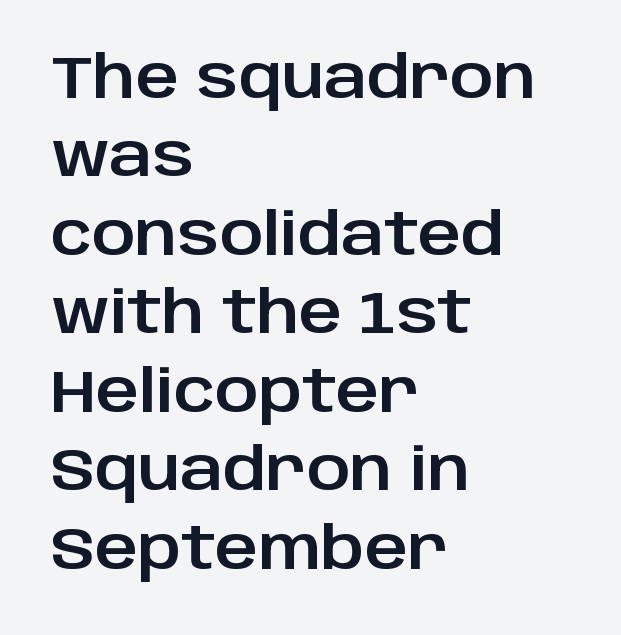
Every row of glyphs begins at an identical x-position on the left. You can tell from the bare stems that sans-serif type was used. The line texture is even and compact thanks to regular tracking. The font's upright variant was chosen for this text. The block of text has a typical density, with ordinary space between rows. Any mark beneath the type? The region is blank.
